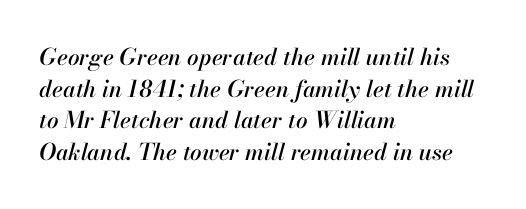
The image shows 23 px text type, italic (leaning right); set left-aligned, normal line spacing (1.37x), normal letter spacing, not underlined.
